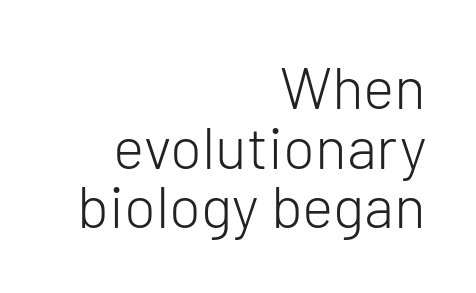
No feet cap the strokes, marking this as sans-serif type. Has an underline been added? It has not. Horizontally, the lines are justified to the trailing edge only. This sample has the flowing, uneven cadence of proportional lettering. Honestly, the rows look squashed on top of each other. The lettering stays uniformly vertical, giving the passage a roman look.
